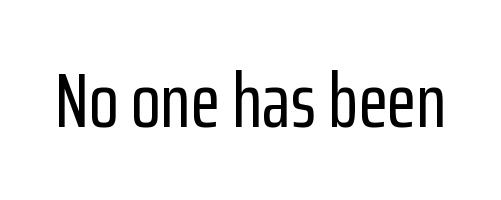
{"serif": "no", "italic": "no", "width": "condensed", "stroke_contrast": "low", "x_height": "medium", "monospaced": "no", "underline": "no", "letter_spacing": "normal", "letter_spacing_em": 0.0, "glyph_px": 77}
